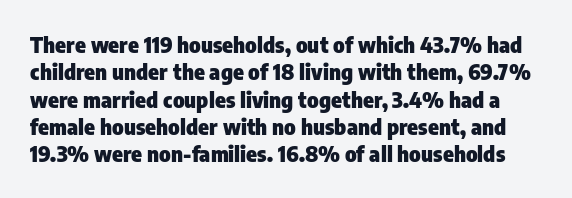
The image shows 22 px bold type, upright; set line spacing 1.24x, normal letter spacing, not underlined.
